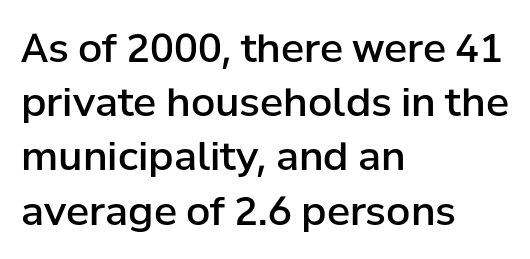
{"serif": "no", "italic": "no", "bold": "semi", "weight": "semibold", "width": "normal", "stroke_contrast": "low", "x_height": "medium", "monospaced": "no", "underline": "no", "align": "left", "line_spacing": "normal", "line_spacing_ratio": 1.39, "letter_spacing": "normal", "letter_spacing_em": 0.0, "glyph_px": 39}
